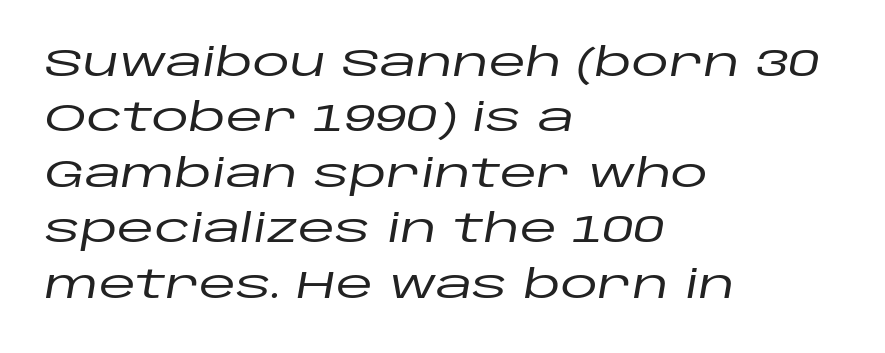
The image shows 38 px wide type, italic (leaning right); set left-aligned, normal line spacing (1.46x), normal letter spacing, not underlined; low stroke contrast and a large x-height.
